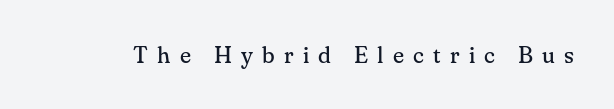
Q: Is the text bold? A: No.
Q: Is the text italic (slanted)? A: No, it is upright.
Q: Is the text underlined? A: No.
Q: Is the spacing between letters normal or unusually wide? A: Unusually wide.
